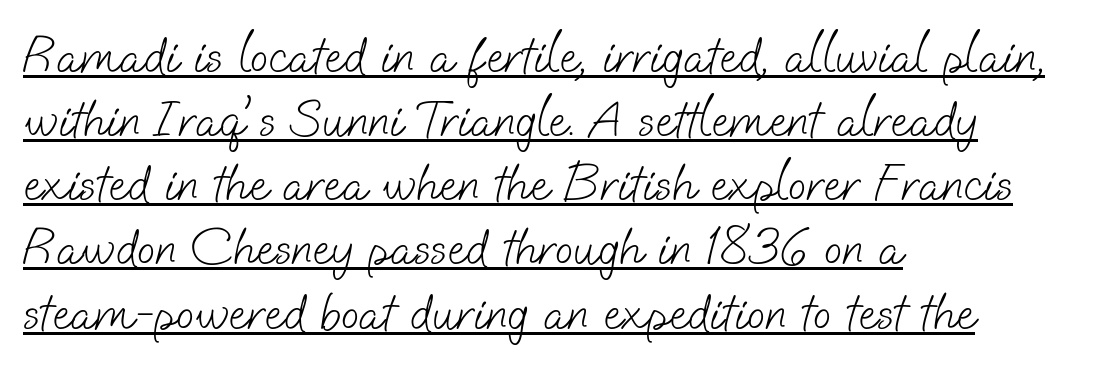
{"serif": "no", "bold": "no", "weight": "light", "width": "normal", "stroke_contrast": "low", "x_height": "small", "monospaced": "no", "underline": "yes", "align": "left", "line_spacing_ratio": 1.21, "letter_spacing": "normal", "letter_spacing_em": 0.0, "glyph_px": 53}
